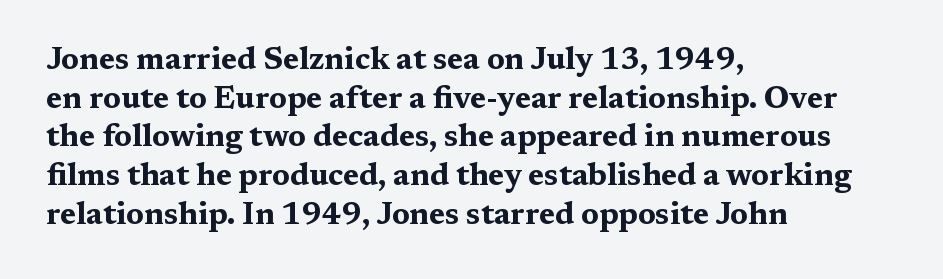
Q: Is the text bold? A: Yes.
Q: Is the text italic (slanted)? A: No, it is upright.
Q: Is the typeface a serif or a sans-serif typeface? A: Serif.
Q: Is the text underlined? A: No.
Q: How is the paragraph aligned? A: Left-aligned.
Q: Is the spacing between letters normal or unusually wide? A: Normal.
Q: Is the spacing between lines tight, normal or loose? A: Normal.
Q: Width (condensed, normal, or wide)? A: Wide.
Q: Stroke contrast? A: Medium.
Q: x-height? A: Medium.
Q: Monospaced? A: No.
